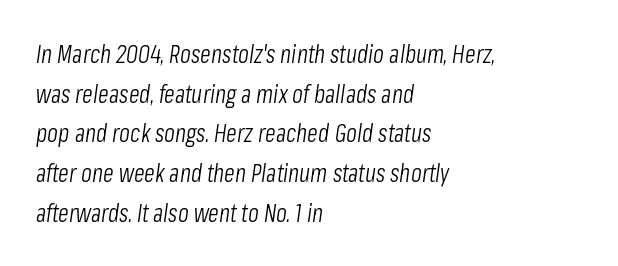
The image shows 25 px text type, italic (leaning right); set left-aligned, normal line spacing (1.59x), normal letter spacing, not underlined.
